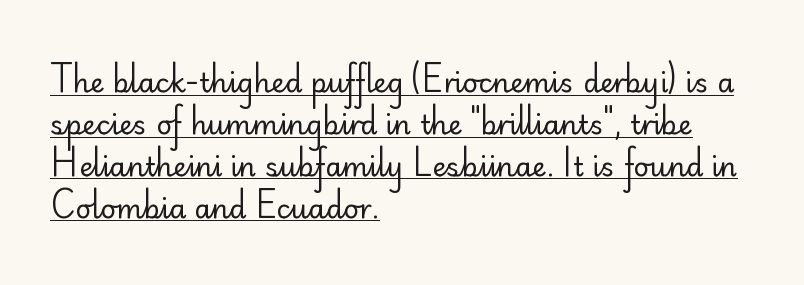
{"italic": "no", "bold": "no", "underline": "yes", "align": "left", "line_spacing": "normal", "line_spacing_ratio": 1.55, "letter_spacing": "normal", "letter_spacing_em": 0.0, "glyph_px": 27}
